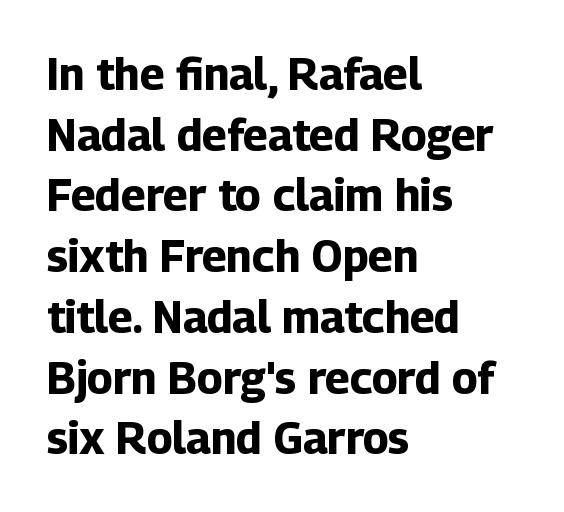
Compared with an ordinary text face, these strokes are far heavier — a full bold. This rendering employs a face without finishing strokes, i.e., a sans-serif. Baseline-to-baseline distance is the conventional proportion of letter height. Is the letter spacing exaggerated? No — it looks like the ordinary default. The ragged edge is on the right, which tells us the setting is flush left.
